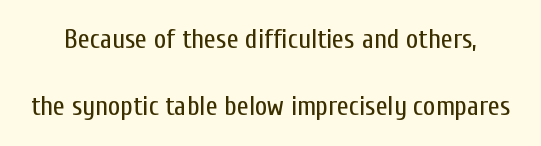
The image shows 27 px text type, upright; set loose line spacing (2.47x), normal letter spacing, not underlined.
